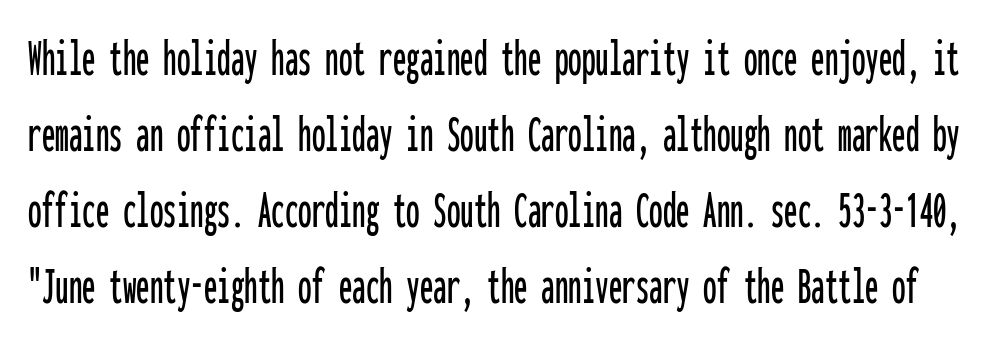
Q: Is the text italic (slanted)? A: No, it is upright.
Q: Is the typeface a serif or a sans-serif typeface? A: Sans-serif.
Q: Is the text underlined? A: No.
Q: Is the spacing between letters normal or unusually wide? A: Normal.
Q: Is the spacing between lines tight, normal or loose? A: Normal.
Q: Width (condensed, normal, or wide)? A: Condensed.
Q: Stroke contrast? A: Low.
Q: x-height? A: Medium.
Q: Monospaced? A: Yes.
